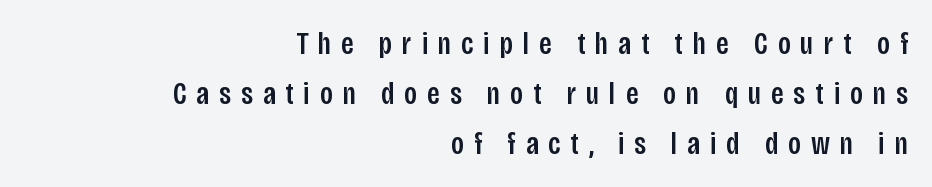
{"serif": "no", "italic": "no", "width": "condensed", "stroke_contrast": "low", "x_height": "large", "monospaced": "no", "underline": "no", "align": "right", "line_spacing": "normal", "line_spacing_ratio": 1.56, "letter_spacing": "wide", "letter_spacing_em": 0.31, "glyph_px": 32}
